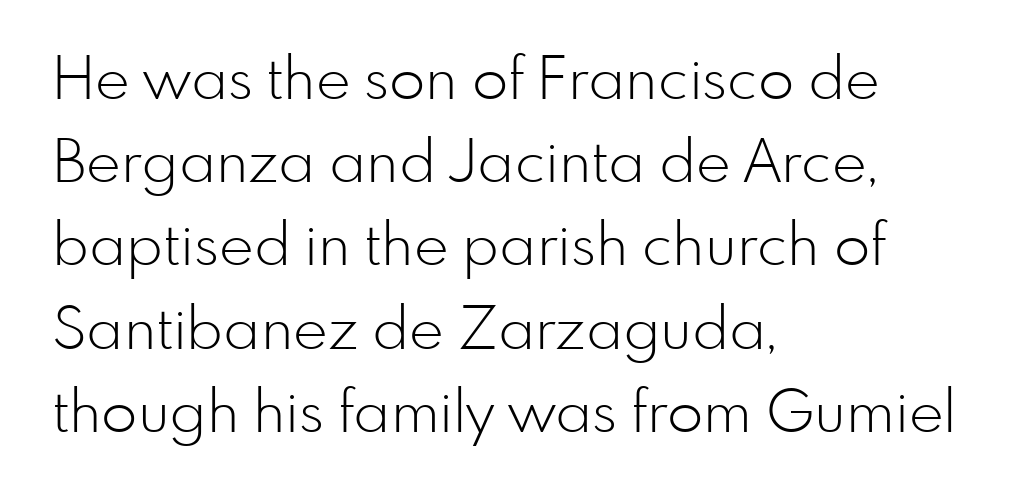
{"serif": "no", "italic": "no", "bold": "no", "weight": "light", "width": "normal", "stroke_contrast": "low", "x_height": "small", "monospaced": "no", "underline": "no", "align": "left", "line_spacing": "normal", "line_spacing_ratio": 1.41, "letter_spacing": "normal", "letter_spacing_em": 0.0, "glyph_px": 59}
